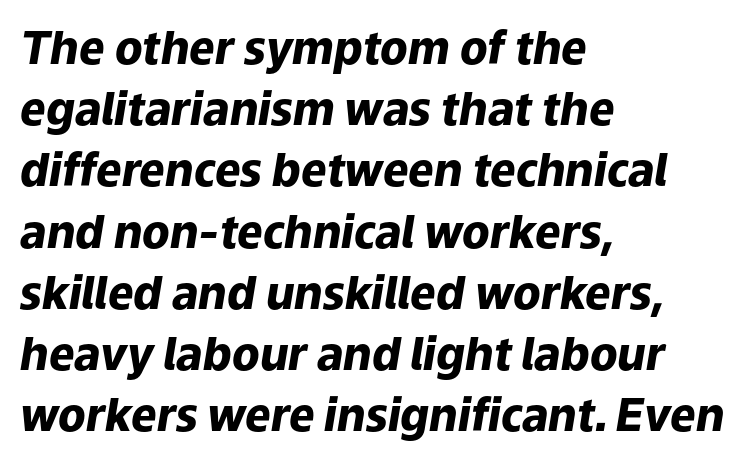
Q: Is the text bold? A: Yes.
Q: Is the text italic (slanted)? A: Yes, it leans right by about 9 degrees.
Q: Is the text underlined? A: No.
Q: How is the paragraph aligned? A: Left-aligned.
Q: Is the spacing between letters normal or unusually wide? A: Normal.
Q: Is the spacing between lines tight, normal or loose? A: Normal.
Q: Width (condensed, normal, or wide)? A: Normal.
Q: Stroke contrast? A: Low.
Q: x-height? A: Medium.
Q: Monospaced? A: No.
